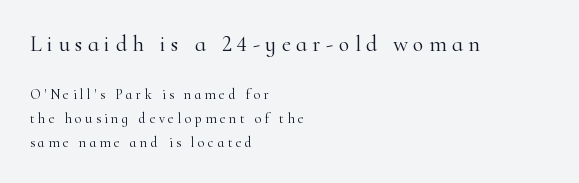
{"italic": "no", "bold": "no", "underline": "no", "align": "left", "line_spacing_ratio": 1.73, "letter_spacing": "wide", "letter_spacing_em": 0.25, "larger_block": "first", "size_ratio": 1.57, "glyph_px": 22}
